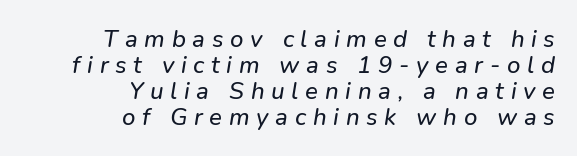
Q: Is the text underlined? A: No.
Q: How is the paragraph aligned? A: Right-aligned.
Q: Is the spacing between letters normal or unusually wide? A: Unusually wide.
Q: Is the spacing between lines tight, normal or loose? A: Tight.
